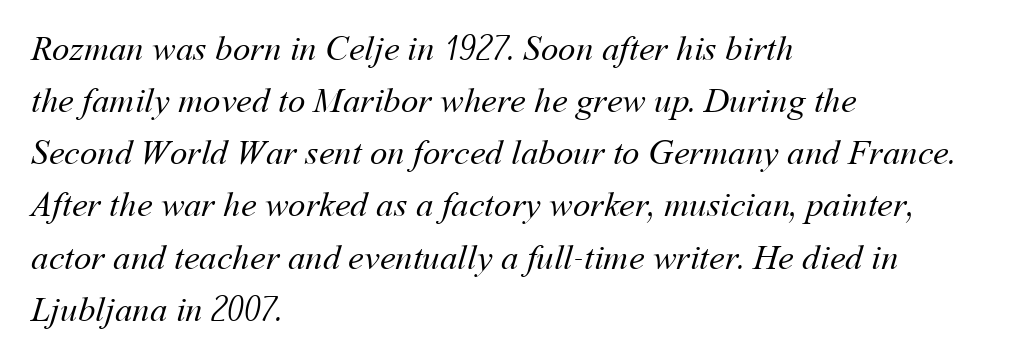
Q: Is the text bold? A: No.
Q: Is the text underlined? A: No.
Q: How is the paragraph aligned? A: Left-aligned.
Q: Is the spacing between letters normal or unusually wide? A: Normal.
Q: Is the spacing between lines tight, normal or loose? A: Normal.
Q: Width (condensed, normal, or wide)? A: Normal.
Q: Stroke contrast? A: Medium.
Q: x-height? A: Medium.
Q: Monospaced? A: No.
